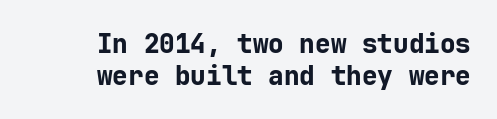
The image shows 26 px bold type, upright; set right-aligned, line spacing 1.22x, normal letter spacing, not underlined.
